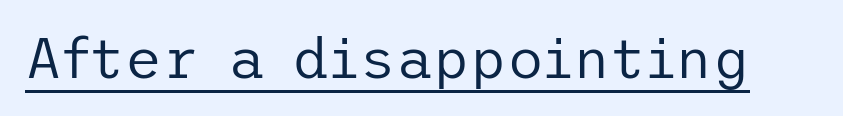
Each stroke keeps to a modest, everyday thickness or less. Posture: straight, roman, zero tilt. This sample uses a sans-serif face. Has an underline been added? It has.
